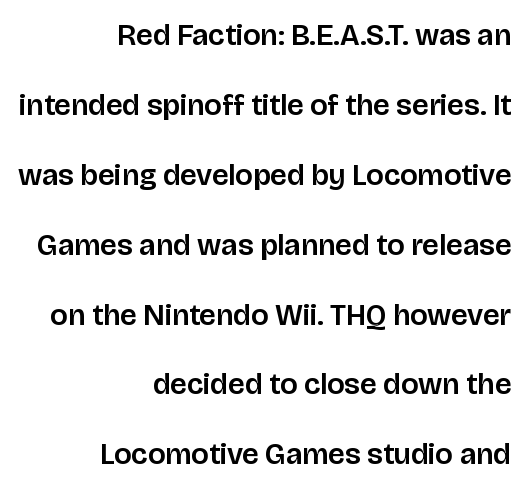
The image shows 30 px sans-serif type, upright; set right-aligned, loose line spacing (2.33x), normal letter spacing, not underlined; low stroke contrast and a large x-height.
